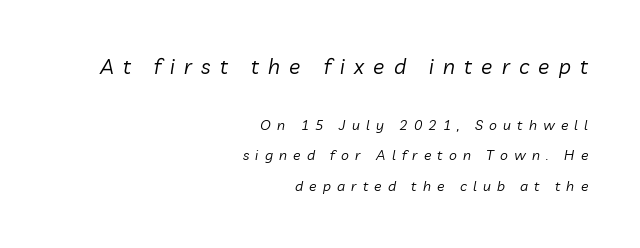
{"italic": "yes", "lean": "right", "slant_degrees": 10, "bold": "no", "underline": "no", "align": "right", "line_spacing": "loose", "line_spacing_ratio": 2.19, "letter_spacing": "wide", "letter_spacing_em": 0.44, "larger_block": "first", "size_ratio": 1.5, "glyph_px": 21}
